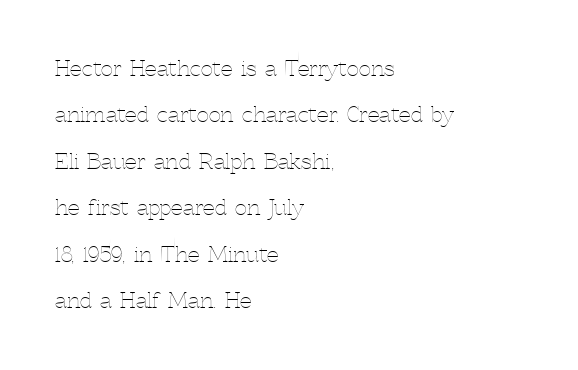
The image shows 21 px text type, upright; set left-aligned, loose line spacing (2.21x), normal letter spacing, not underlined.
